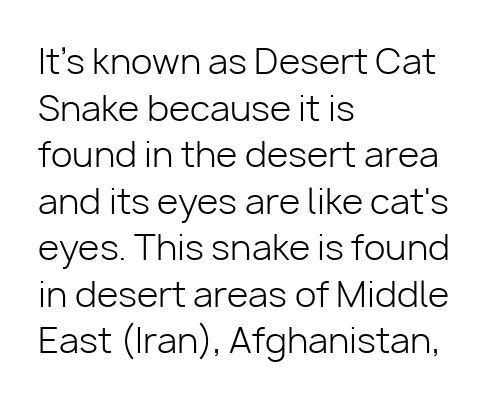
Notice how the stems are strictly vertical — no italics here. Proportional: the letters do not fall into vertical columns. Each row of text sits above clean, open space. Does extra space separate the letters? No, they use regular spacing. Observe the absence of serifs on each vertical stroke in this sample. Is there much room between lines? A standard amount, neither cramped nor airy.
